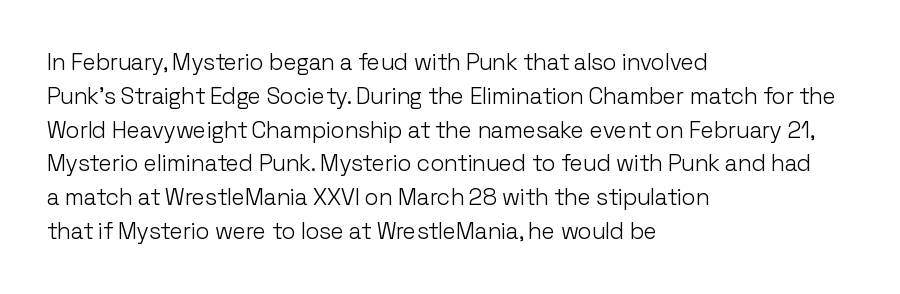
{"italic": "no", "bold": "no", "underline": "no", "align": "left", "line_spacing": "normal", "line_spacing_ratio": 1.47, "letter_spacing": "normal", "letter_spacing_em": 0.0, "glyph_px": 23}
